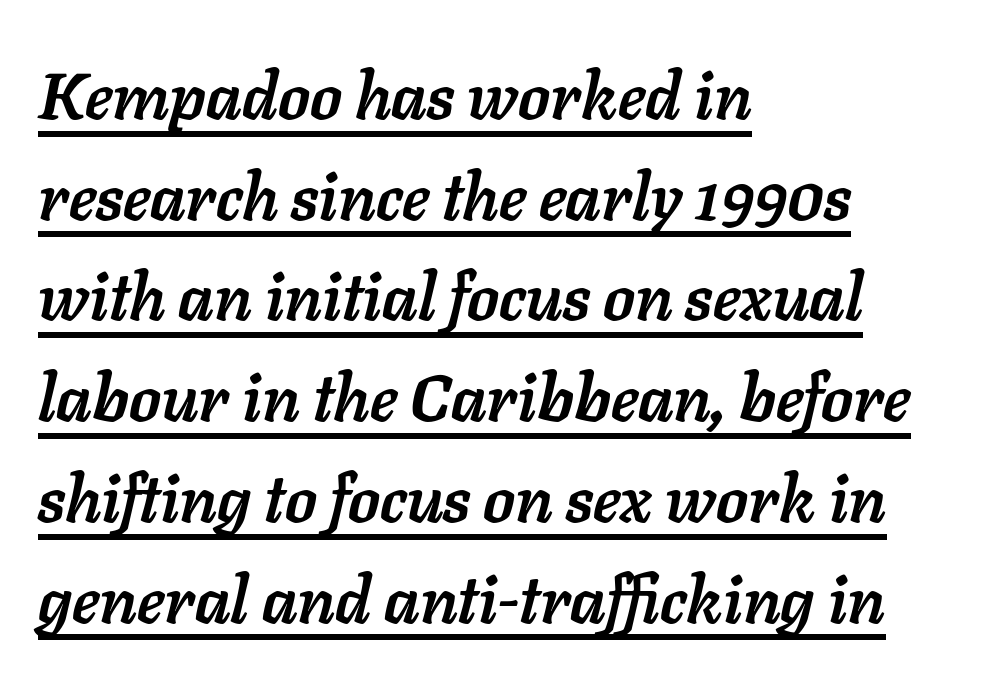
{"italic": "yes", "lean": "right", "slant_degrees": 11, "bold": "yes", "weight": "semibold", "width": "normal", "stroke_contrast": "low", "x_height": "medium", "monospaced": "no", "underline": "yes", "align": "left", "line_spacing": "normal", "line_spacing_ratio": 1.55, "letter_spacing": "normal", "letter_spacing_em": 0.0, "glyph_px": 65}
